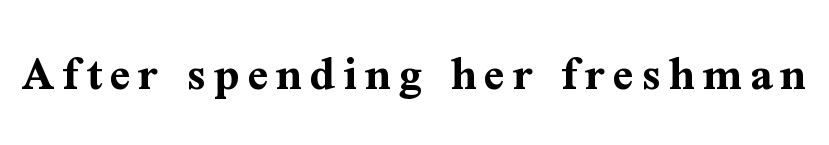
Note: serifs present on the glyphs. Looks like regular typesetting: each glyph gets only the width it needs. Honestly, there is no underline to notice here at all. In terms of posture, this sample is upright.
